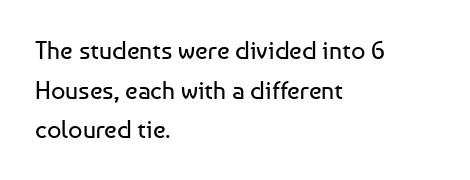
Q: Is the text bold? A: No.
Q: Is the text italic (slanted)? A: No, it is upright.
Q: Is the text underlined? A: No.
Q: How is the paragraph aligned? A: Left-aligned.
Q: Is the spacing between letters normal or unusually wide? A: Normal.
Q: Is the spacing between lines tight, normal or loose? A: Normal.
